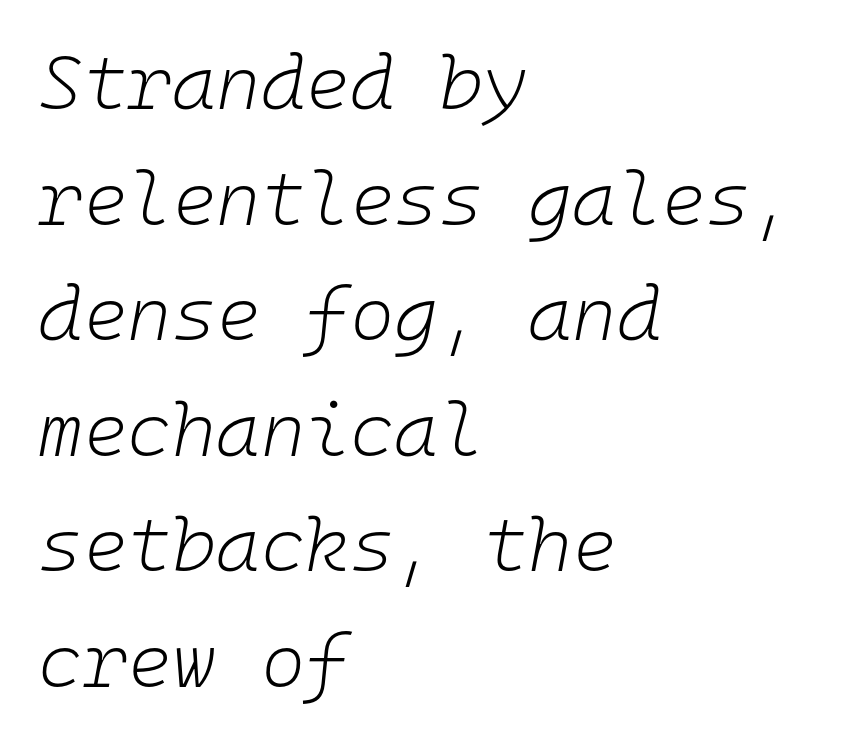
Students, note that the glyphs here touch the page at normal intervals. No heavy texture on the line: the type isn't bold. The specimen reads as italic at a glance. This sample has the even, mechanical cadence of fixed-width lettering. The typesetter chose a ragged-right arrangement here. The passage shown stacks its lines at a standard gap.
